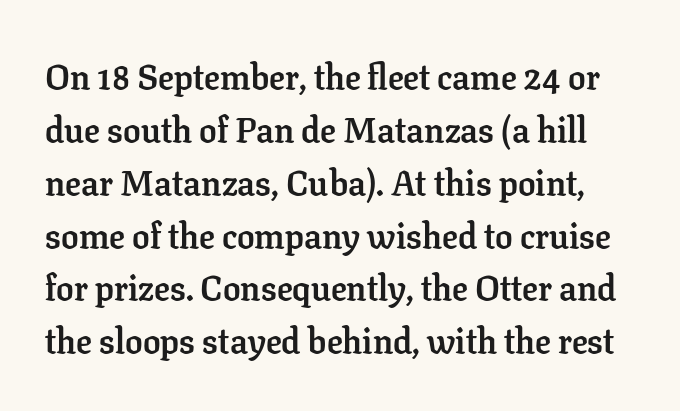
The image shows 35 px semibold serif type, upright; set normal line spacing (1.51x), normal letter spacing, not underlined; low stroke contrast and a medium x-height.
